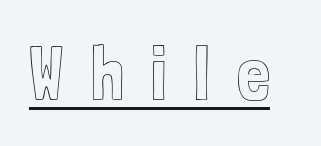
{"italic": "no", "width": "condensed", "x_height": "medium", "monospaced": "no", "underline": "yes", "letter_spacing": "wide", "letter_spacing_em": 0.37, "glyph_px": 74}
